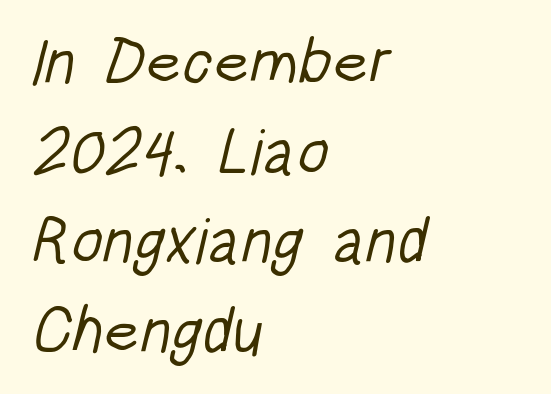
Nothing heavy about these letters — not bold at all. This sample has the flowing, uneven cadence of proportional lettering. A typesetter would call this leading conventional body-copy spacing. The glyphs in this specimen are sans serif.
